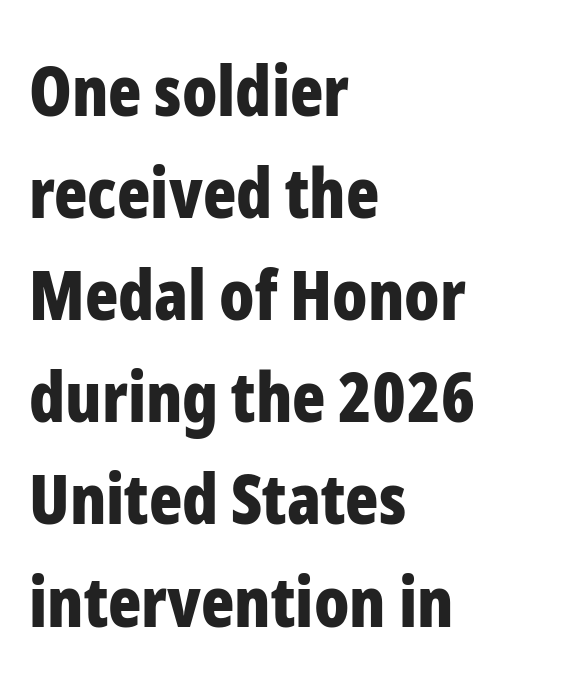
{"serif": "no", "italic": "no", "bold": "yes", "weight": "bold", "width": "condensed", "stroke_contrast": "low", "x_height": "medium", "monospaced": "no", "underline": "no", "align": "left", "line_spacing": "normal", "line_spacing_ratio": 1.48, "letter_spacing": "normal", "letter_spacing_em": 0.0, "glyph_px": 69}
